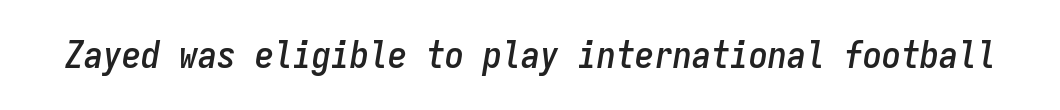
{"italic": "yes", "lean": "right", "slant_degrees": 9, "width": "condensed", "stroke_contrast": "low", "x_height": "medium", "monospaced": "yes", "underline": "no", "letter_spacing": "normal", "letter_spacing_em": 0.0, "glyph_px": 38}
